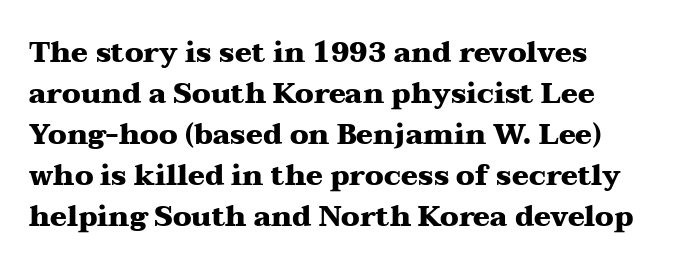
{"serif": "yes", "italic": "no", "bold": "yes", "weight": "heavy", "width": "wide", "stroke_contrast": "medium", "x_height": "medium", "monospaced": "no", "underline": "no", "align": "left", "line_spacing": "normal", "line_spacing_ratio": 1.46, "letter_spacing": "normal", "letter_spacing_em": 0.0, "glyph_px": 28}
